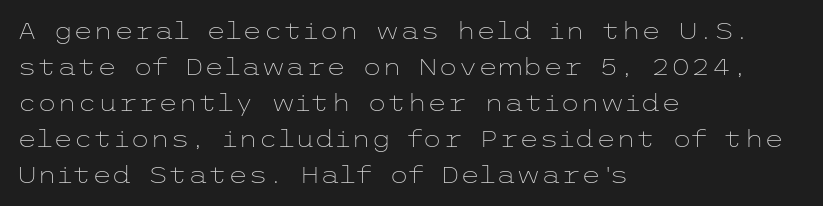
Q: Is the text bold? A: No.
Q: Is the text italic (slanted)? A: No, it is upright.
Q: Is the text underlined? A: No.
Q: How is the paragraph aligned? A: Left-aligned.
Q: Is the spacing between letters normal or unusually wide? A: Normal.
Q: Is the spacing between lines tight, normal or loose? A: Normal.
